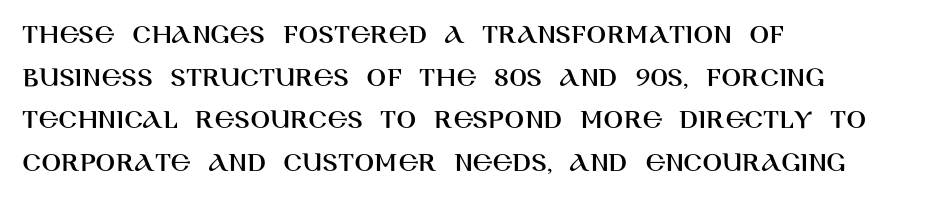
{"serif": "no", "italic": "no", "width": "normal", "stroke_contrast": "high", "x_height": "large", "monospaced": "no", "underline": "no", "align": "left", "line_spacing": "normal", "line_spacing_ratio": 1.47, "letter_spacing": "normal", "letter_spacing_em": 0.0, "glyph_px": 29}
